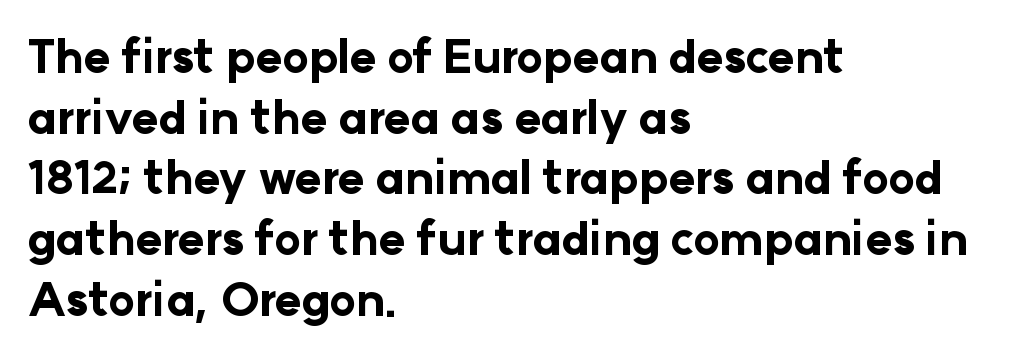
{"serif": "no", "italic": "no", "bold": "yes", "weight": "bold", "width": "normal", "stroke_contrast": "low", "x_height": "medium", "monospaced": "no", "underline": "no", "align": "left", "line_spacing": "normal", "line_spacing_ratio": 1.35, "letter_spacing": "normal", "letter_spacing_em": 0.0, "glyph_px": 45}
